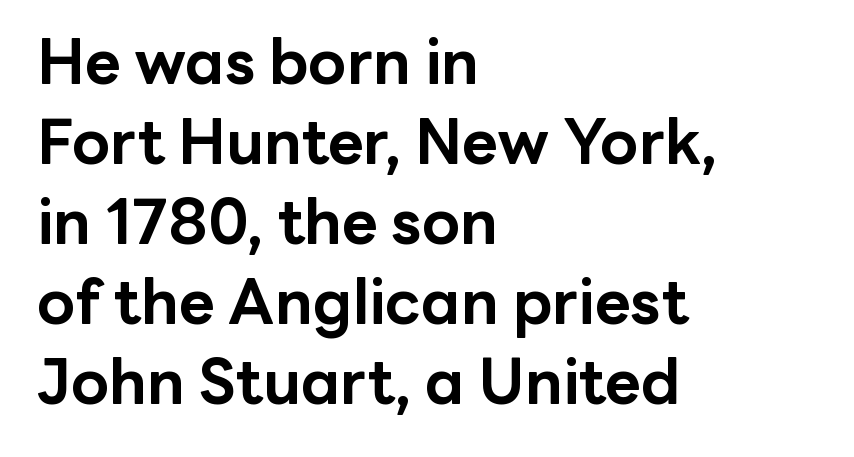
{"serif": "no", "italic": "no", "bold": "yes", "weight": "bold", "width": "normal", "stroke_contrast": "low", "x_height": "medium", "monospaced": "no", "underline": "no", "align": "left", "line_spacing": "normal", "line_spacing_ratio": 1.29, "letter_spacing": "normal", "letter_spacing_em": 0.0, "glyph_px": 62}
